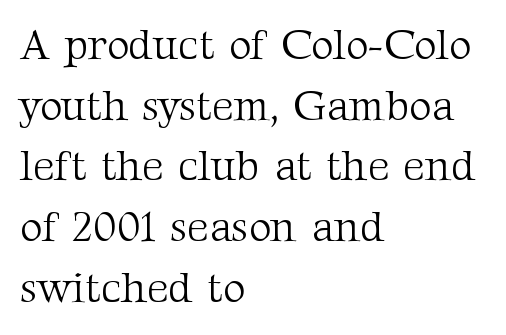
This rendering employs a face with finishing strokes, i.e., a serif. The typesetting does not lean heavy: it is not bold. You could not count columns in this text — the font is proportionally spaced. Letter spacing: default. Tall strokes in this sample are plumb rather than angled.
